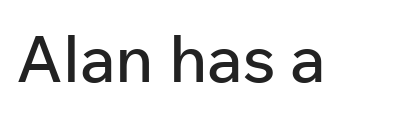
{"serif": "no", "italic": "no", "width": "normal", "stroke_contrast": "low", "x_height": "medium", "monospaced": "no", "underline": "no", "letter_spacing": "normal", "letter_spacing_em": 0.0, "glyph_px": 65}
